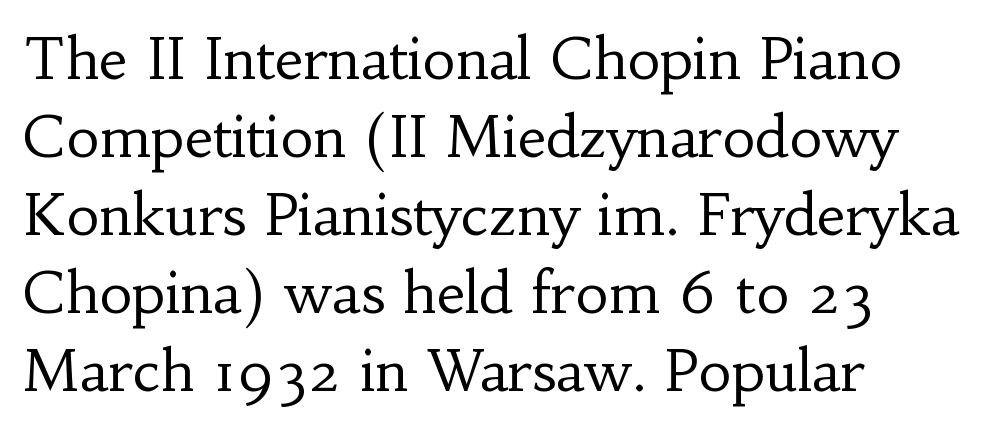
Interline gaps are of average width in this sample. Is this a fixed-width face? No — the glyphs have proportional, varying widths. Little horizontal feet cap the strokes, marking this as serif type. The lettering holds an erect, upright posture throughout.
